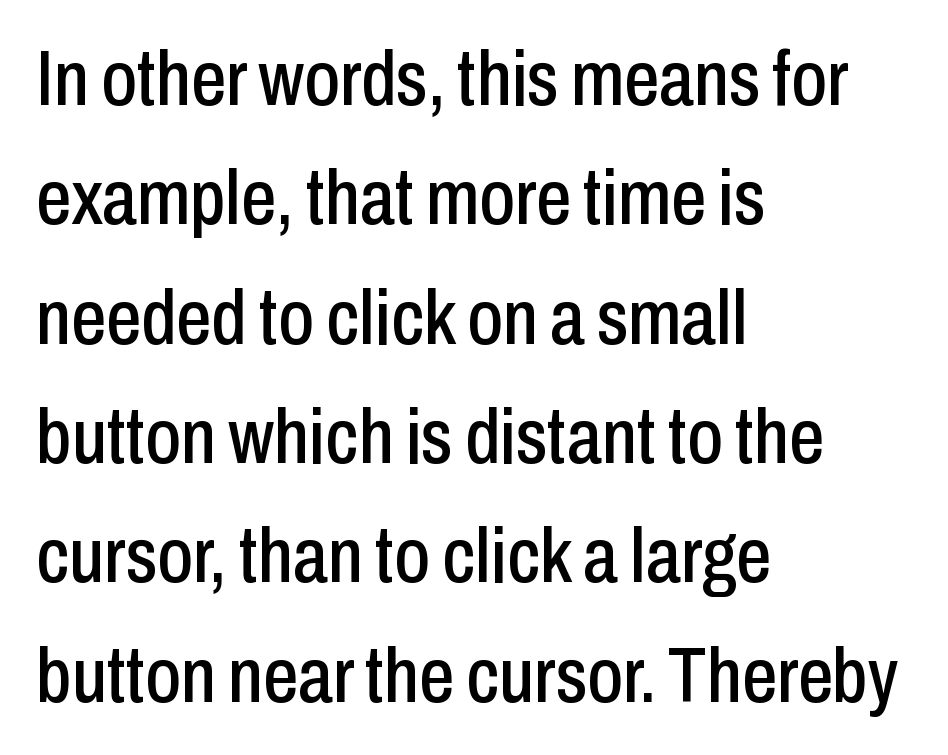
The image shows 78 px condensed sans-serif type, upright; set left-aligned, normal line spacing (1.53x), normal letter spacing, not underlined; low stroke contrast and a medium x-height.
